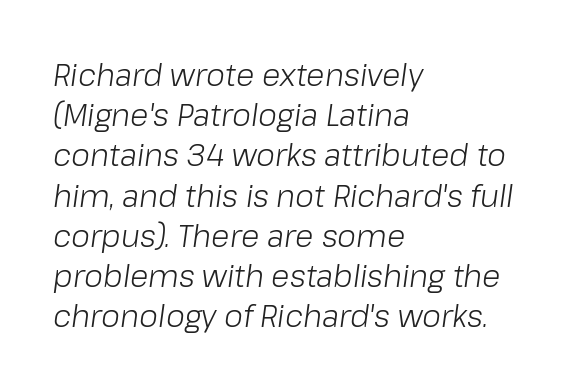
Q: Is the text bold? A: No.
Q: Is the text italic (slanted)? A: Yes, it leans right by about 8 degrees.
Q: Is the text underlined? A: No.
Q: How is the paragraph aligned? A: Left-aligned.
Q: Is the spacing between letters normal or unusually wide? A: Normal.
Q: Is the spacing between lines tight, normal or loose? A: Normal.
Q: Width (condensed, normal, or wide)? A: Normal.
Q: Stroke contrast? A: Low.
Q: x-height? A: Medium.
Q: Monospaced? A: No.
